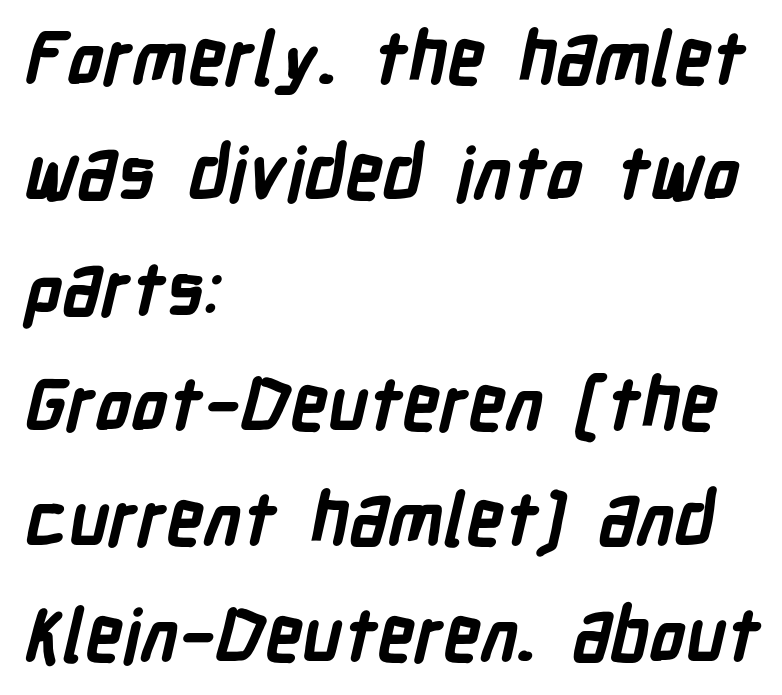
{"serif": "no", "bold": "yes", "weight": "bold", "width": "condensed", "stroke_contrast": "low", "x_height": "medium", "monospaced": "no", "underline": "no", "align": "left", "line_spacing": "normal", "line_spacing_ratio": 1.58, "letter_spacing": "normal", "letter_spacing_em": 0.0, "glyph_px": 73}
